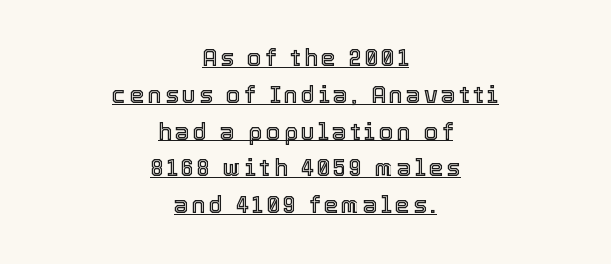
The image shows 23 px text type, upright; set centered, normal line spacing (1.6x), underlined.
